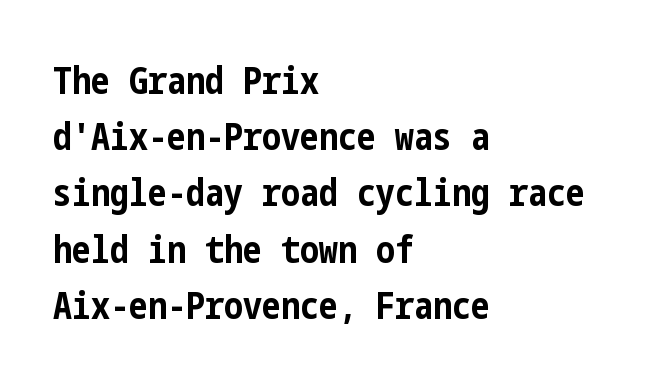
{"serif": "no", "italic": "no", "bold": "yes", "weight": "bold", "width": "condensed", "stroke_contrast": "low", "x_height": "medium", "underline": "no", "align": "left", "line_spacing": "normal", "line_spacing_ratio": 1.48, "letter_spacing": "normal", "letter_spacing_em": 0.0, "glyph_px": 38}
